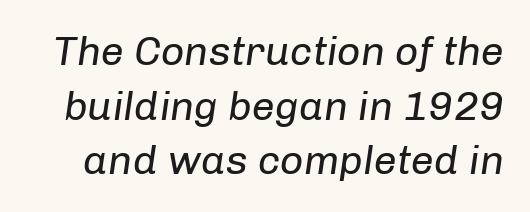
{"italic": "yes", "lean": "right", "slant_degrees": 8, "bold": "no", "weight": "regular", "width": "normal", "stroke_contrast": "low", "x_height": "medium", "monospaced": "no", "underline": "no", "line_spacing": "normal", "line_spacing_ratio": 1.33, "letter_spacing": "normal", "letter_spacing_em": 0.0, "glyph_px": 41}
